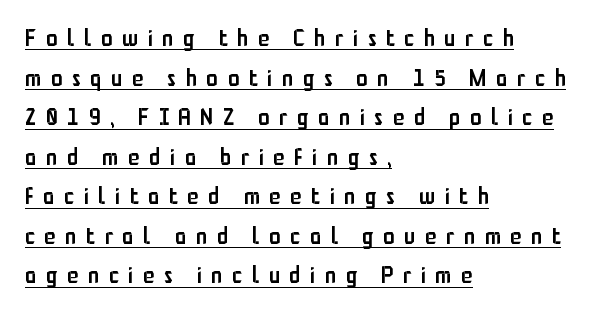
In designer terms, the underline attribute is active on this setting. How heavy is the stroke? Medium-heavy — a semibold, shy of bold. Compared with a centered layout, this one pins lines to the left instead. This is roman type, the default non-slanted kind. Inter-character spacing is expanded well beyond the font's built-in metrics.
